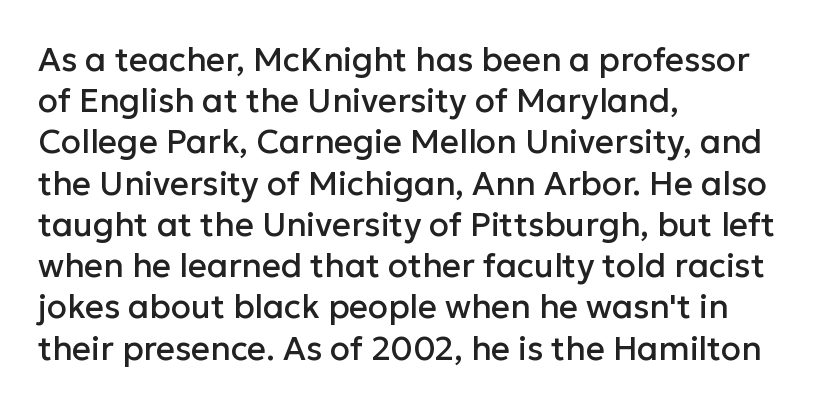
{"serif": "no", "italic": "no", "width": "normal", "stroke_contrast": "low", "x_height": "medium", "monospaced": "no", "underline": "no", "align": "left", "line_spacing": "normal", "line_spacing_ratio": 1.25, "letter_spacing": "normal", "letter_spacing_em": 0.0, "glyph_px": 33}
